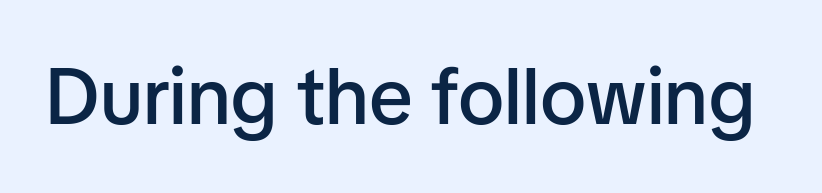
Q: Is the text bold? A: Semi-bold.
Q: Is the text italic (slanted)? A: No, it is upright.
Q: Is the typeface a serif or a sans-serif typeface? A: Sans-serif.
Q: Is the text underlined? A: No.
Q: Is the spacing between letters normal or unusually wide? A: Normal.
Q: Width (condensed, normal, or wide)? A: Normal.
Q: Stroke contrast? A: Low.
Q: x-height? A: Medium.
Q: Monospaced? A: No.
